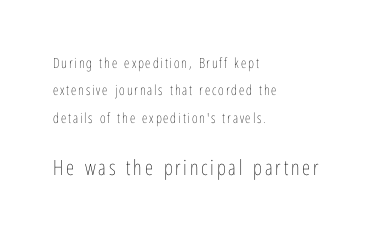
{"italic": "no", "bold": "no", "underline": "no", "align": "left", "line_spacing": "loose", "line_spacing_ratio": 1.95, "larger_block": "second", "size_ratio": 1.5, "glyph_px": 21}
